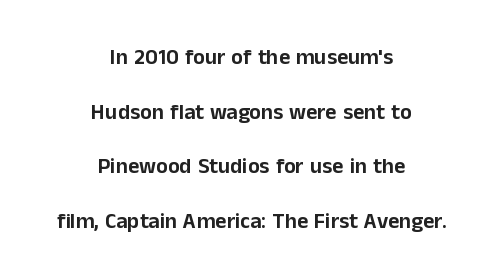
Q: Is the text italic (slanted)? A: No, it is upright.
Q: Is the text underlined? A: No.
Q: How is the paragraph aligned? A: Centered.
Q: Is the spacing between letters normal or unusually wide? A: Normal.
Q: Is the spacing between lines tight, normal or loose? A: Loose.
